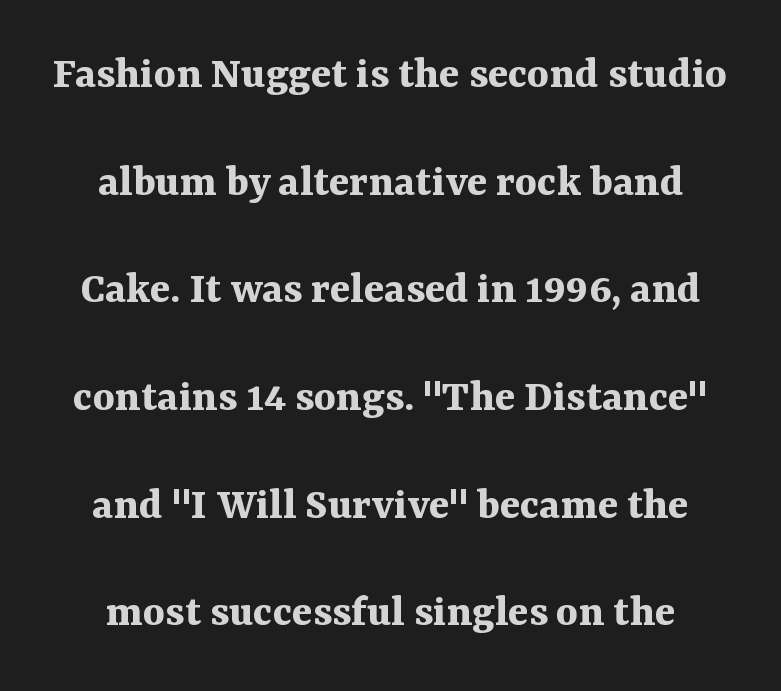
The image shows 47 px bold serif type, upright; set loose line spacing (2.29x), normal letter spacing, not underlined; medium stroke contrast and a medium x-height.
